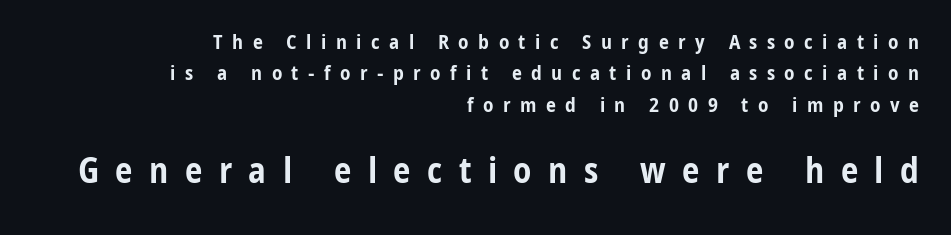
Q: Is the text bold? A: Yes.
Q: Is the text italic (slanted)? A: No, it is upright.
Q: Is the typeface a serif or a sans-serif typeface? A: Sans-serif.
Q: Is the text underlined? A: No.
Q: How is the paragraph aligned? A: Right-aligned.
Q: Is the spacing between letters normal or unusually wide? A: Unusually wide.
Q: Is the spacing between lines tight, normal or loose? A: Normal.
Q: Which block of text is set in a larger size, the first (top) or the second (bottom)? A: The second (bottom) one.
Q: Width (condensed, normal, or wide)? A: Condensed.
Q: Stroke contrast? A: Low.
Q: x-height? A: Medium.
Q: Monospaced? A: No.
